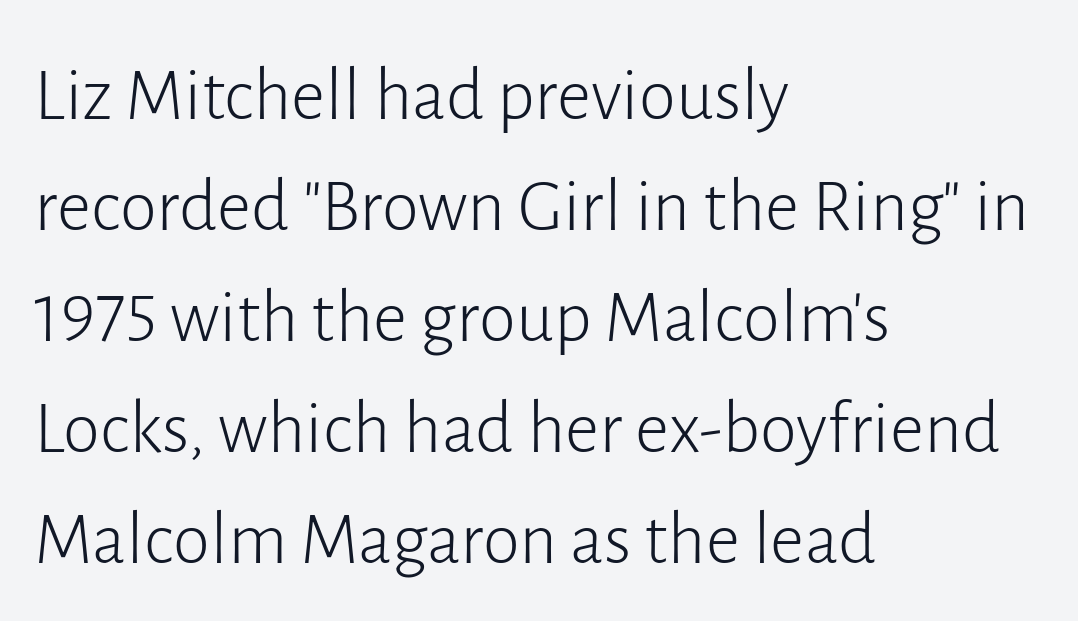
Font category for this specimen: sans-serif. One glance says typical: line gaps are just what's usual. Caption: multi-line text, flush left, ragged right. How are the letters spaced? Ordinarily, with no added tracking.
